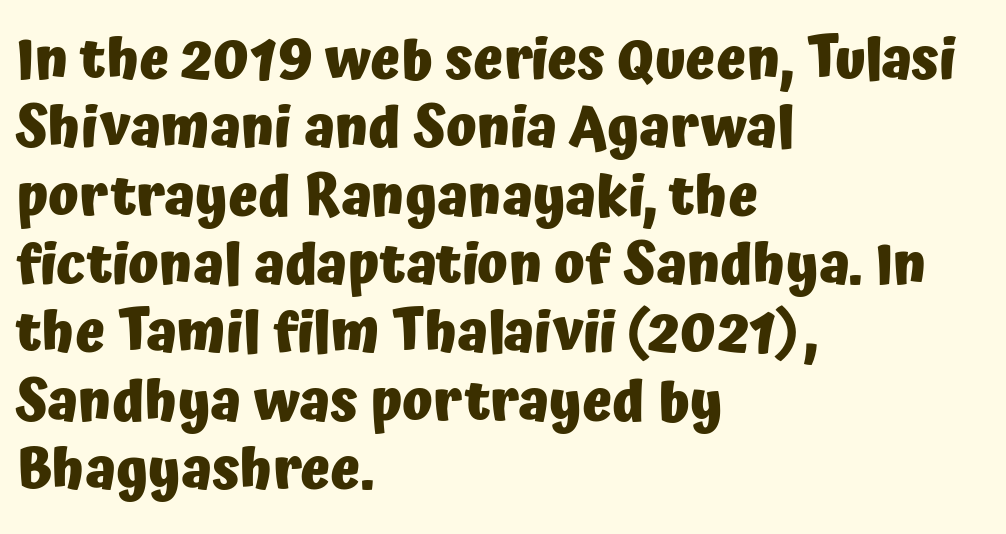
The image shows 56 px heavy sans-serif type, upright; set left-aligned, line spacing 1.22x, normal letter spacing, not underlined; low stroke contrast and a medium x-height.
